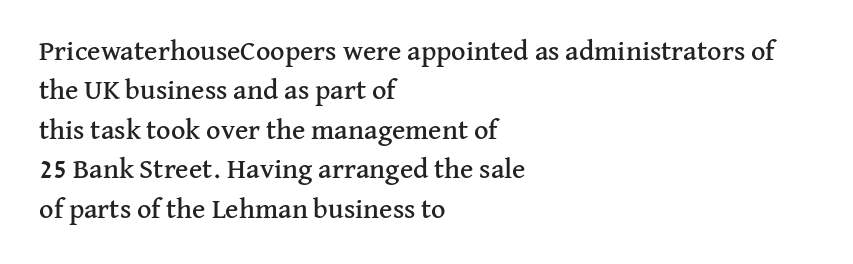
Q: Is the text italic (slanted)? A: No, it is upright.
Q: Is the typeface a serif or a sans-serif typeface? A: Serif.
Q: Is the text underlined? A: No.
Q: How is the paragraph aligned? A: Left-aligned.
Q: Is the spacing between letters normal or unusually wide? A: Normal.
Q: Is the spacing between lines tight, normal or loose? A: Normal.
Q: Width (condensed, normal, or wide)? A: Normal.
Q: Stroke contrast? A: Medium.
Q: x-height? A: Medium.
Q: Monospaced? A: No.
